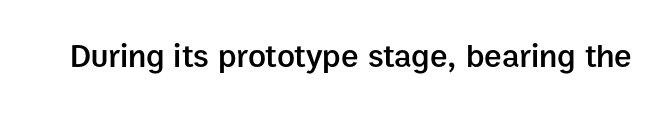
These lines keep a tight, regular rhythm from letter to letter. Do the characters align in a grid? No, the font is proportional. Only glyphs here, with clear space below each row. The font's upright variant was chosen for this text.
